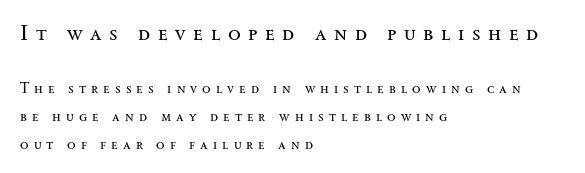
Rows of type keep a wide berth in the vertical direction. Larger block? The one above; the one below is distinctly smaller. Weight: regular or lighter. Where is the straight margin? On the left. Posture: straight, roman, zero tilt.
